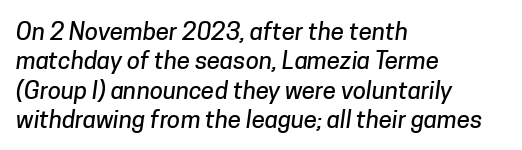
The image shows 24 px text type; set left-aligned, line spacing 1.22x, normal letter spacing, not underlined.
